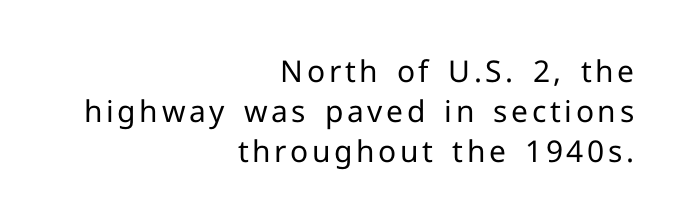
The image shows 30 px regular-weight sans-serif type, upright; set right-aligned, normal line spacing (1.34x), not underlined; low stroke contrast and a medium x-height.
